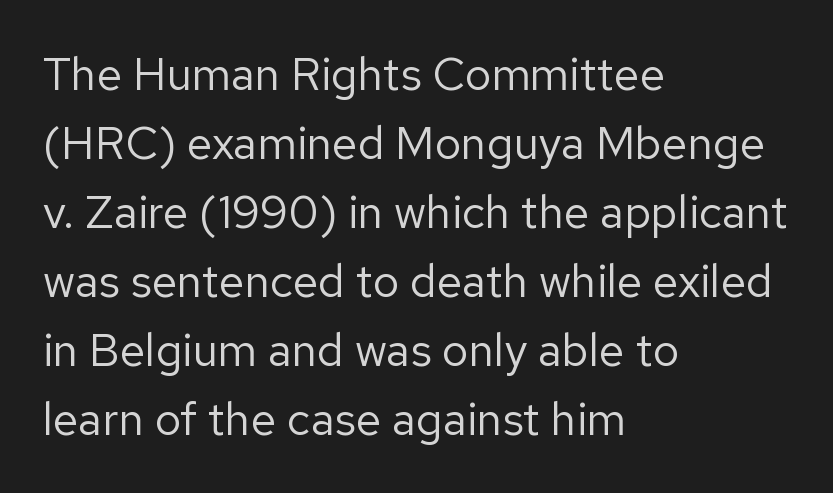
The image shows 46 px regular-weight sans-serif type, upright; set left-aligned, normal line spacing (1.5x), normal letter spacing, not underlined; low stroke contrast and a medium x-height.
